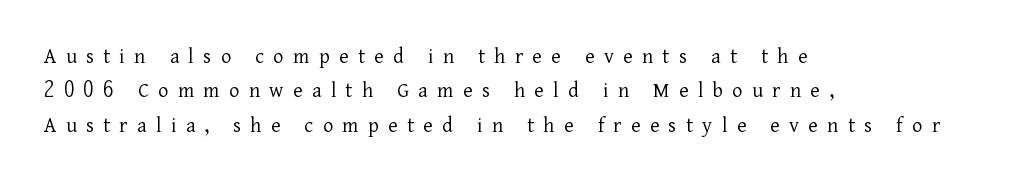
Characters follow at a spacing far wider than the type designer built in. Reading down the block, your eye returns to a fixed left position each line. Has an underline been added? It has not. Each stroke keeps to a modest, everyday thickness or less.
